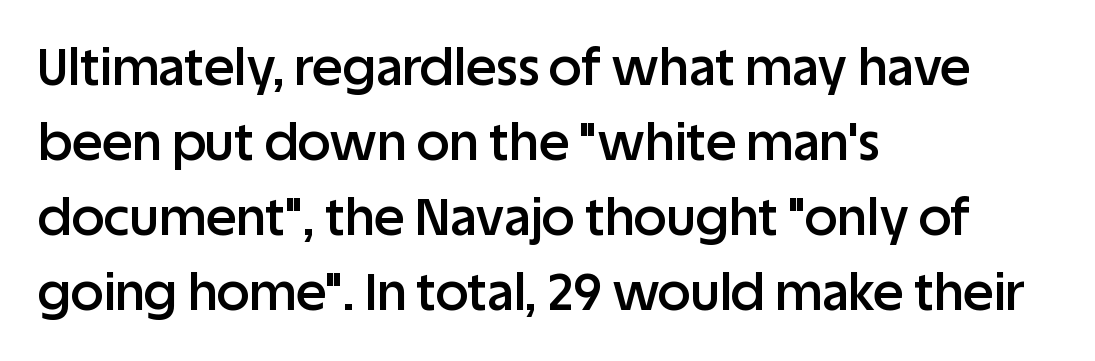
{"serif": "no", "italic": "no", "bold": "semi", "weight": "semibold", "width": "normal", "stroke_contrast": "low", "x_height": "large", "monospaced": "no", "underline": "no", "align": "left", "line_spacing": "normal", "line_spacing_ratio": 1.47, "letter_spacing": "normal", "letter_spacing_em": 0.0, "glyph_px": 51}
